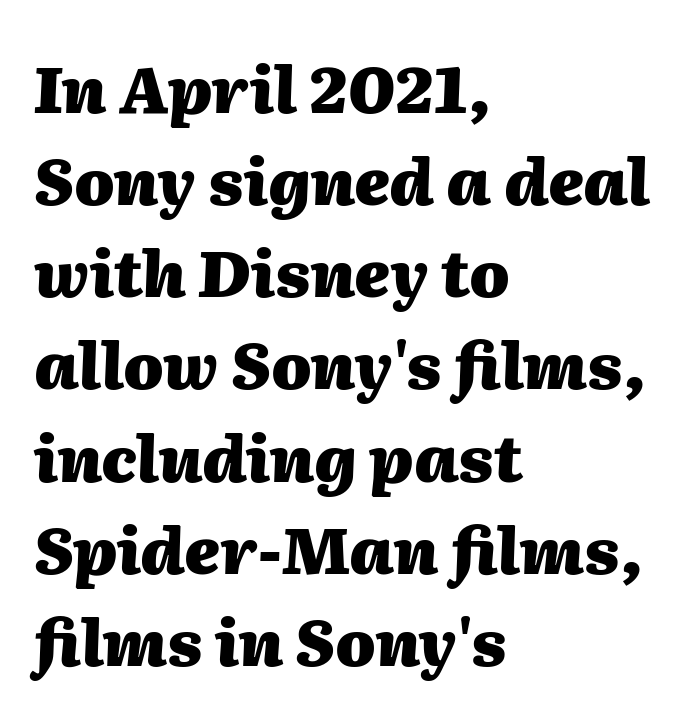
The image shows 64 px heavy type, italic (leaning right); set left-aligned, normal line spacing (1.44x), normal letter spacing, not underlined; medium stroke contrast and a medium x-height.
